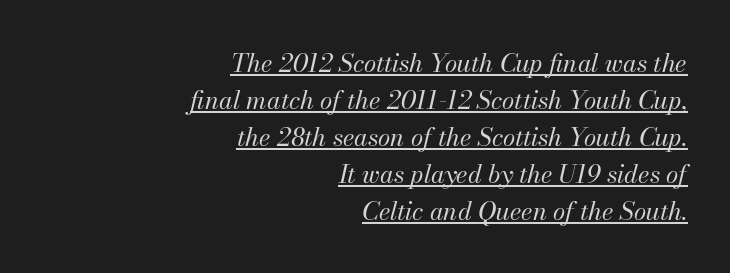
The letters are slanted; this is an italic face. This rendering leaves character spacing at its baseline value. Whoever set this chose a conventional vertical rhythm. Which margin do the lines hug? The right one — the left edge is uneven. This sample carries an underscore along the baseline area.
